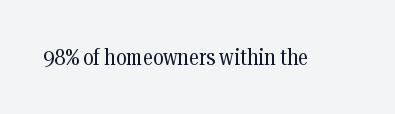
The image shows 23 px text type, upright; set normal letter spacing, not underlined.
